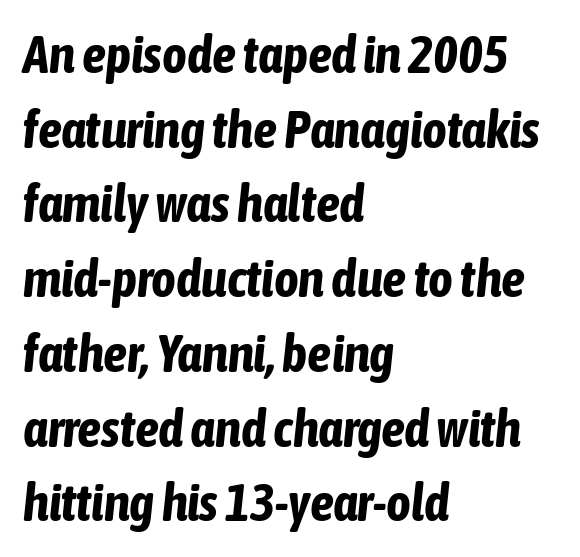
Regular leading. Italic? Definitely — the glyphs are oblique. Chunky letters — that's bold for sure. The passage is arranged the way most books set body copy — flush left. The letters advance in unequal steps, a hallmark of proportional type. Inter-character spacing is left at the font's built-in metrics.
